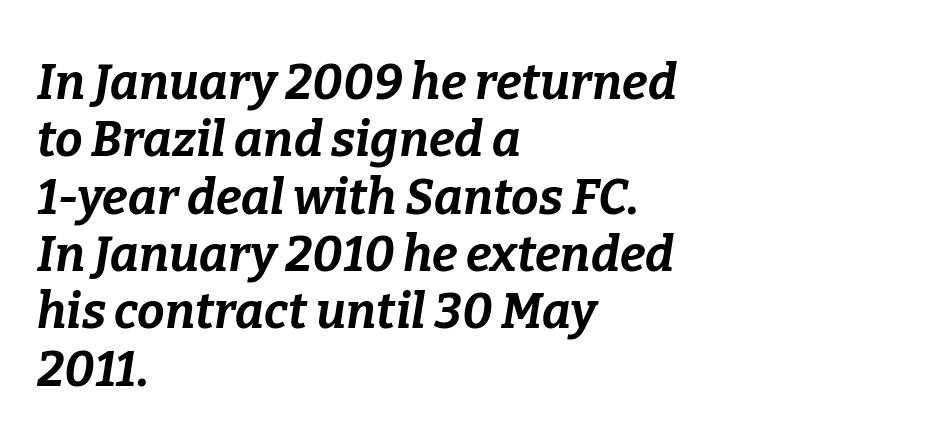
{"italic": "yes", "lean": "right", "slant_degrees": 9, "bold": "yes", "weight": "bold", "width": "normal", "stroke_contrast": "low", "x_height": "medium", "monospaced": "no", "underline": "no", "align": "left", "line_spacing_ratio": 1.17, "letter_spacing": "normal", "letter_spacing_em": 0.0, "glyph_px": 49}
